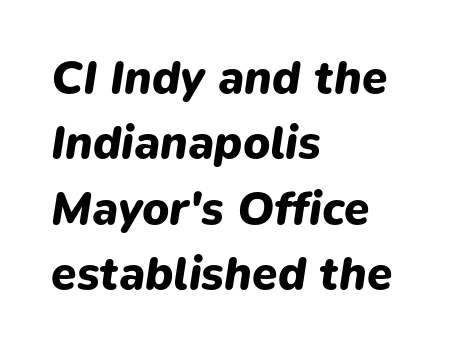
The image shows 46 px heavy type, italic (leaning right); set left-aligned, normal line spacing (1.42x), normal letter spacing, not underlined; low stroke contrast and a medium x-height.
